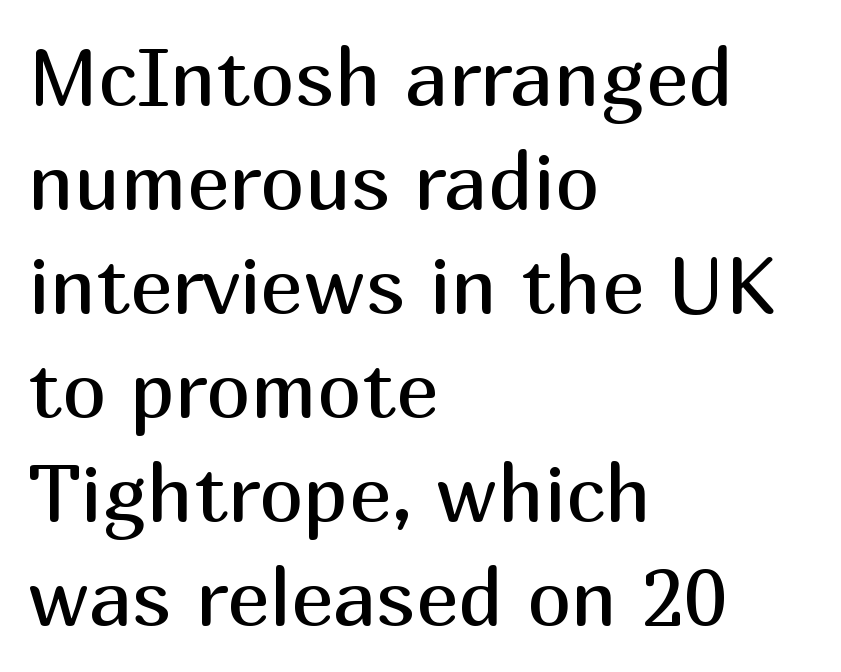
{"serif": "no", "italic": "no", "bold": "no", "weight": "regular", "width": "normal", "stroke_contrast": "medium", "x_height": "medium", "monospaced": "no", "underline": "no", "align": "left", "line_spacing": "normal", "line_spacing_ratio": 1.3, "letter_spacing": "normal", "letter_spacing_em": 0.0, "glyph_px": 80}
